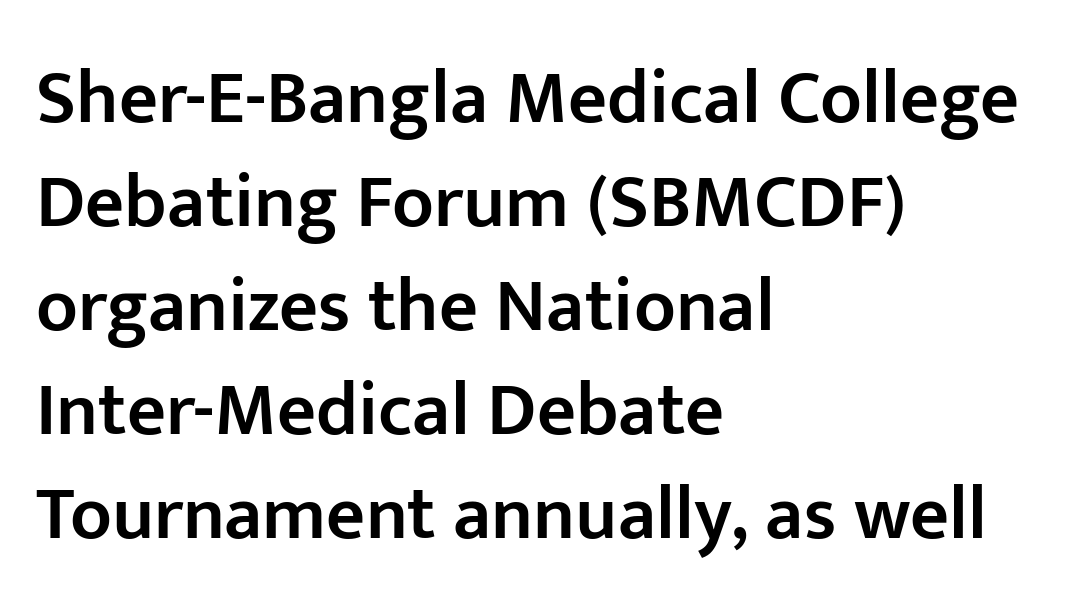
Bold? Not quite — semibold, heavier than regular but stopping short. Nothing unusual about the tracking: characters are spaced as the font intends. Line spacing here is normal. You can tell it's not italic because the verticals are truly vertical. This sample is left-justified, so line endings fall wherever the words run out. Each letter keeps its own natural width here, so spacing adapts to shape.
